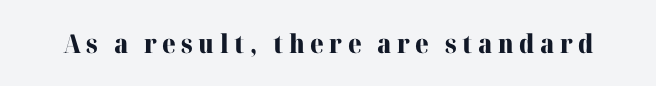
Q: Is the text bold? A: Yes.
Q: Is the text italic (slanted)? A: No, it is upright.
Q: Is the text underlined? A: No.
Q: Is the spacing between letters normal or unusually wide? A: Unusually wide.
